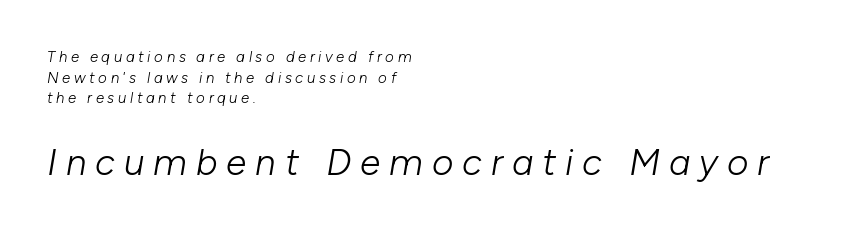
{"italic": "yes", "lean": "right", "slant_degrees": 10, "bold": "no", "weight": "light", "width": "normal", "stroke_contrast": "low", "x_height": "medium", "monospaced": "no", "underline": "no", "align": "left", "line_spacing": "normal", "line_spacing_ratio": 1.38, "letter_spacing": "wide", "letter_spacing_em": 0.24, "larger_block": "second", "size_ratio": 2.47, "glyph_px": 37}
